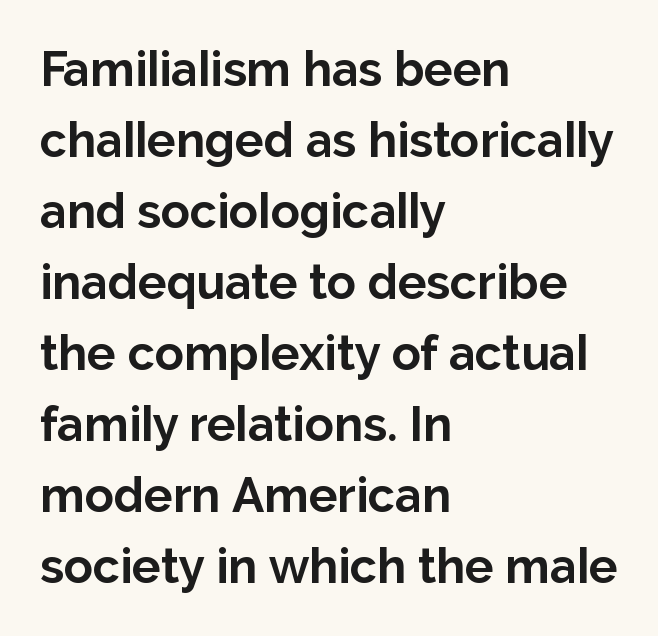
{"serif": "no", "italic": "no", "bold": "yes", "weight": "bold", "width": "normal", "stroke_contrast": "low", "x_height": "medium", "monospaced": "no", "underline": "no", "align": "left", "line_spacing": "normal", "line_spacing_ratio": 1.48, "letter_spacing": "normal", "letter_spacing_em": 0.0, "glyph_px": 48}
